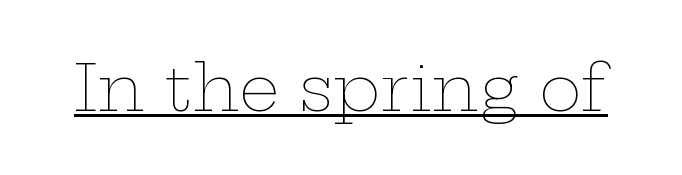
The font sits on the lighter half of the weight spectrum, regular included. This is underlined copy, the kind a proofreader might mark for attention. The letters stand upright; this is a roman face. Spacing verdict: proportional, widths tailored to each character. The rendering keeps characters at their native spacing.
